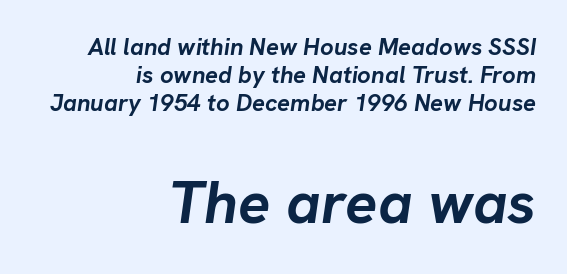
Rendered with sloped, italic letterforms. How are the letters spaced? Ordinarily, with no added tracking. Looks like regular typesetting: each glyph gets only the width it needs. Pretty heavy lettering here — definitely bold. Type without underlining. Reading top to bottom, the characters get bigger at the block break.
